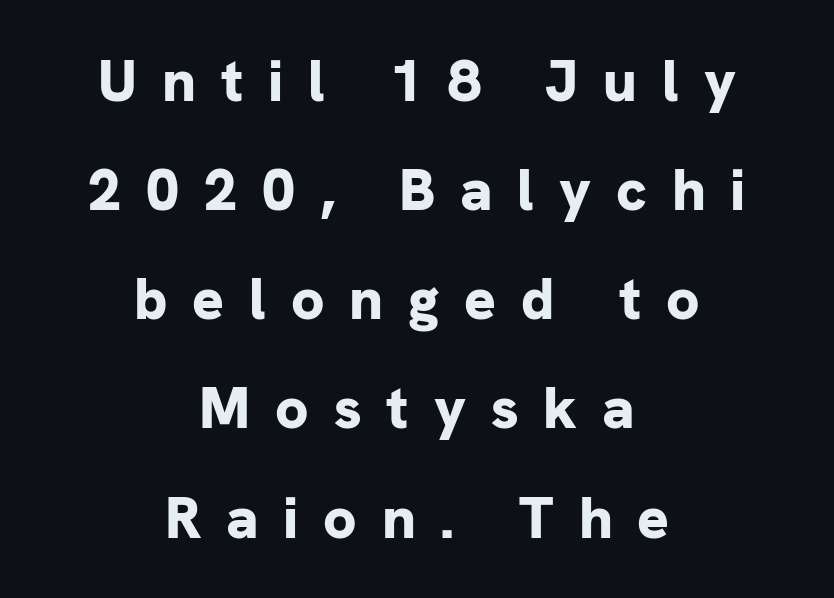
The image shows 59 px bold sans-serif type, upright; set centered, line spacing 1.85x, unusually wide letter spacing (+0.42 em), not underlined; low stroke contrast and a medium x-height.
